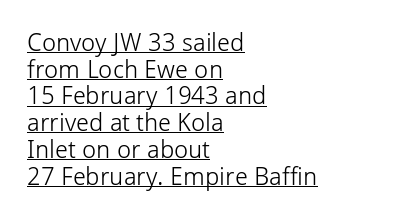
{"italic": "no", "bold": "no", "underline": "yes", "align": "left", "line_spacing": "tight", "line_spacing_ratio": 1.07, "letter_spacing": "normal", "letter_spacing_em": 0.0, "glyph_px": 25}
